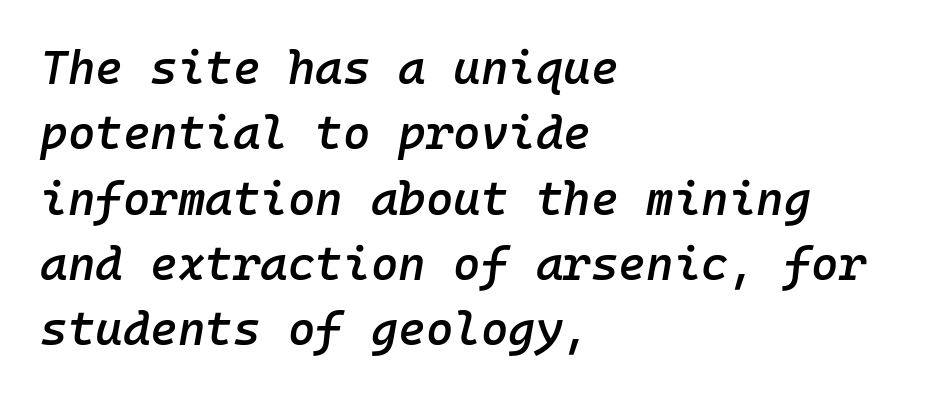
Q: Is the text bold? A: Semi-bold.
Q: Is the text italic (slanted)? A: Yes, it leans right by about 10 degrees.
Q: Is the text underlined? A: No.
Q: How is the paragraph aligned? A: Left-aligned.
Q: Is the spacing between letters normal or unusually wide? A: Normal.
Q: Is the spacing between lines tight, normal or loose? A: Normal.
Q: Width (condensed, normal, or wide)? A: Normal.
Q: Stroke contrast? A: Low.
Q: x-height? A: Medium.
Q: Monospaced? A: Yes.
